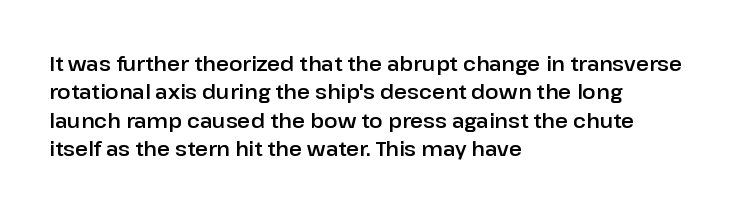
Reading down the block, your eye returns to a fixed left position each line. What stands out about the letter spacing? Nothing — it is the standard amount. The specimen reads as upright at a glance. The designer left line spacing at the default.
